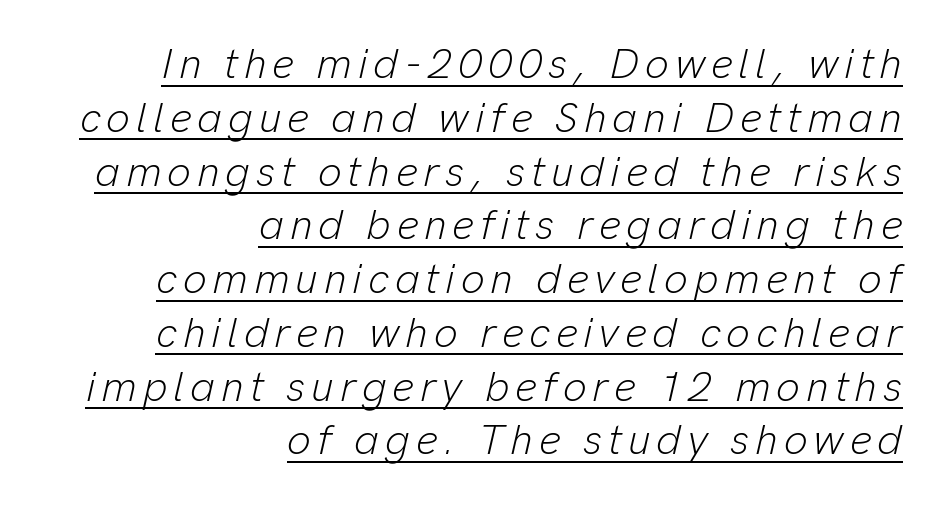
{"italic": "yes", "lean": "right", "slant_degrees": 13, "bold": "no", "weight": "light", "width": "normal", "stroke_contrast": "low", "x_height": "medium", "monospaced": "no", "underline": "yes", "align": "right", "line_spacing": "normal", "line_spacing_ratio": 1.28, "glyph_px": 42}
